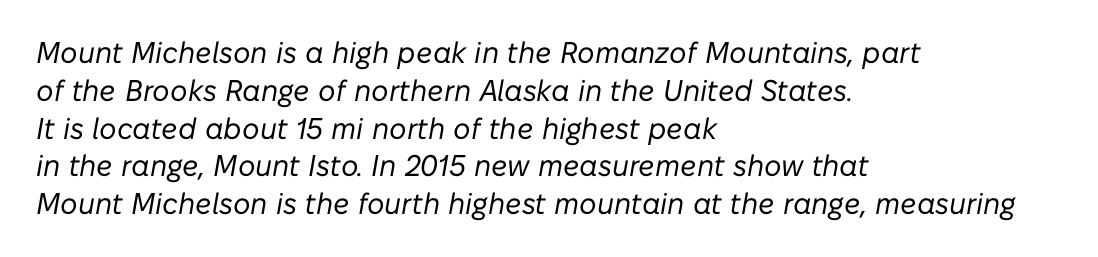
{"italic": "yes", "lean": "right", "slant_degrees": 10, "bold": "no", "weight": "regular", "width": "normal", "stroke_contrast": "low", "x_height": "medium", "monospaced": "no", "underline": "no", "align": "left", "line_spacing": "normal", "line_spacing_ratio": 1.26, "letter_spacing": "normal", "letter_spacing_em": 0.0, "glyph_px": 30}
